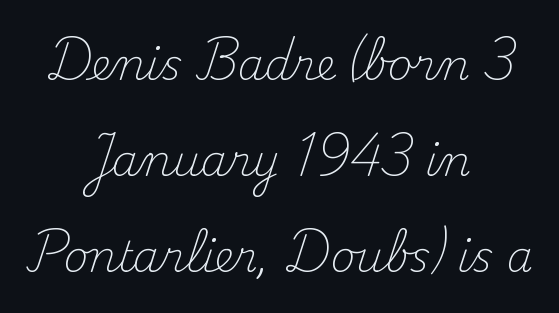
The image shows 42 px light serif type; set centered, loose line spacing (2.29x), normal letter spacing, not underlined; medium stroke contrast and a small x-height.
